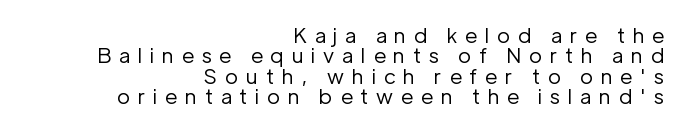
Q: Is the text bold? A: No.
Q: Is the text italic (slanted)? A: No, it is upright.
Q: Is the text underlined? A: No.
Q: How is the paragraph aligned? A: Right-aligned.
Q: Is the spacing between letters normal or unusually wide? A: Unusually wide.
Q: Is the spacing between lines tight, normal or loose? A: Tight.
